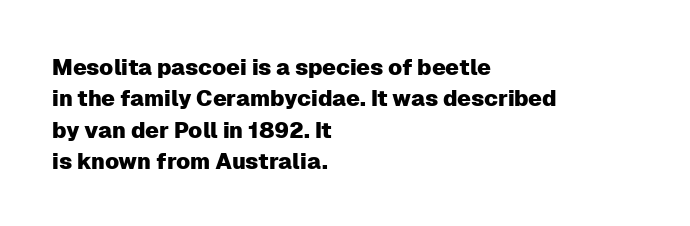
{"italic": "no", "underline": "no", "align": "left", "line_spacing": "normal", "line_spacing_ratio": 1.43, "letter_spacing": "normal", "letter_spacing_em": 0.0, "glyph_px": 22}
